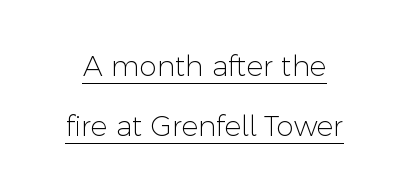
Do the characters align in a grid? No, the font is proportional. Rendered with straight, roman letterforms. Summary of weight: not heavy and not bold. The rendered words wear a rule along their underside.
